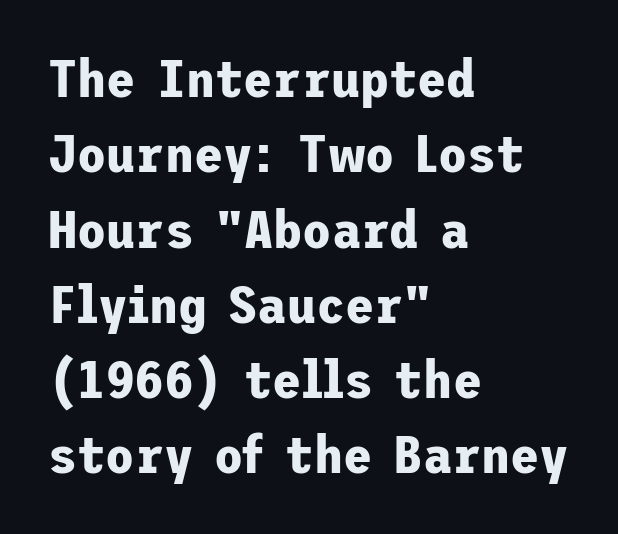
The paragraph has a hard left edge and a soft right edge. In terms of posture, this sample is upright. Notice how descenders clear the ascenders below comfortably — that's standard leading. The face used here is rendered with its standard letterfit. Examine the stroke ends and you'll find no serifs.
